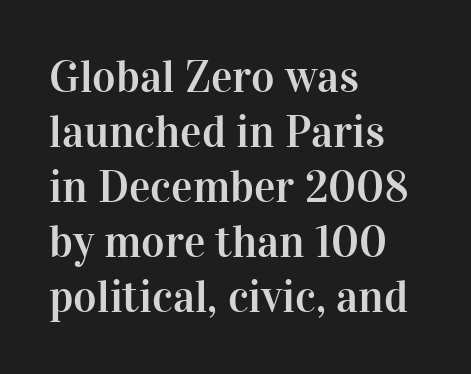
Q: Is the text italic (slanted)? A: No, it is upright.
Q: Is the typeface a serif or a sans-serif typeface? A: Serif.
Q: Is the text underlined? A: No.
Q: How is the paragraph aligned? A: Left-aligned.
Q: Is the spacing between letters normal or unusually wide? A: Normal.
Q: Width (condensed, normal, or wide)? A: Normal.
Q: Stroke contrast? A: High.
Q: x-height? A: Medium.
Q: Monospaced? A: No.
